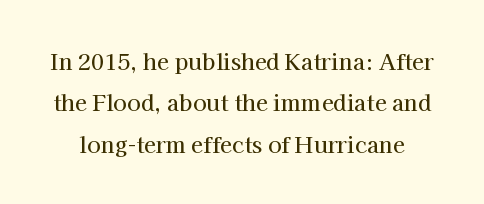
{"italic": "no", "underline": "no", "line_spacing_ratio": 1.88, "letter_spacing": "normal", "letter_spacing_em": 0.0, "glyph_px": 22}
